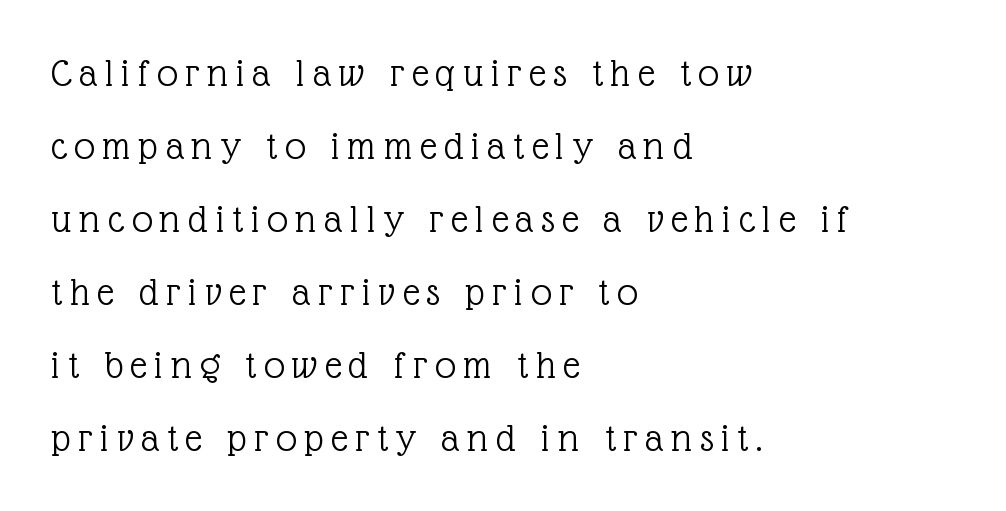
The image shows 41 px light serif type, upright; set left-aligned, line spacing 1.78x, not underlined; a medium x-height.
